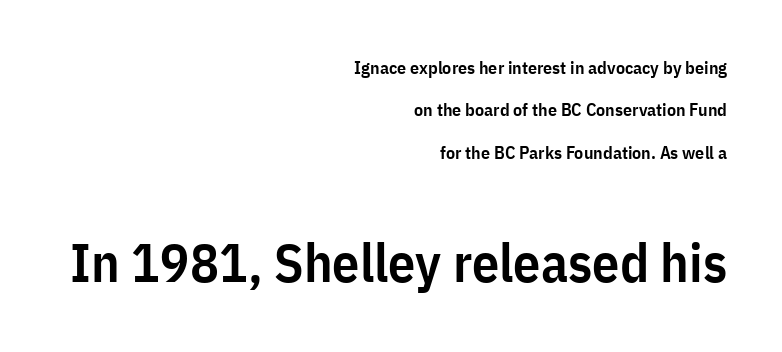
Q: Is the text bold? A: Semi-bold.
Q: Is the text italic (slanted)? A: No, it is upright.
Q: Is the typeface a serif or a sans-serif typeface? A: Sans-serif.
Q: Is the text underlined? A: No.
Q: How is the paragraph aligned? A: Right-aligned.
Q: Is the spacing between letters normal or unusually wide? A: Normal.
Q: Is the spacing between lines tight, normal or loose? A: Loose.
Q: Which block of text is set in a larger size, the first (top) or the second (bottom)? A: The second (bottom) one.
Q: Width (condensed, normal, or wide)? A: Condensed.
Q: Stroke contrast? A: Low.
Q: x-height? A: Medium.
Q: Monospaced? A: No.
